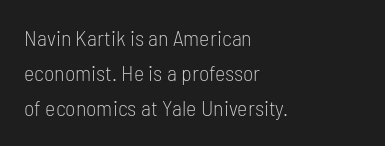
{"italic": "no", "bold": "no", "underline": "no", "align": "left", "line_spacing": "normal", "line_spacing_ratio": 1.6, "letter_spacing": "normal", "letter_spacing_em": 0.0, "glyph_px": 22}
